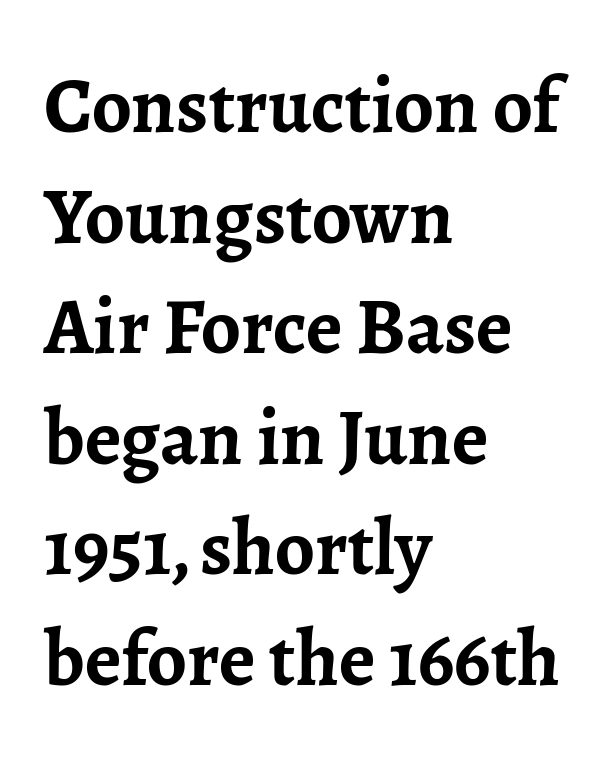
The image shows 79 px semibold serif type, upright; set left-aligned, normal line spacing (1.4x), normal letter spacing, not underlined; low stroke contrast and a medium x-height.
